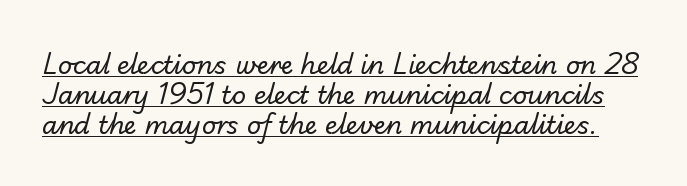
Q: Is the text bold? A: No.
Q: Is the text underlined? A: Yes.
Q: Is the spacing between letters normal or unusually wide? A: Normal.
